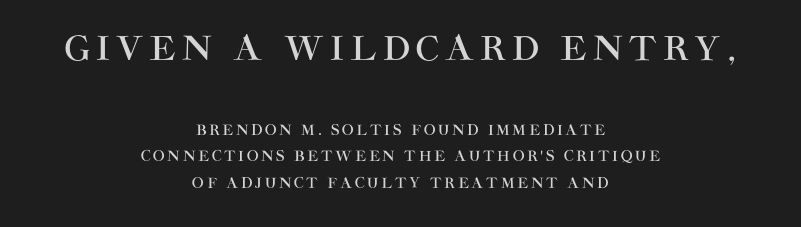
{"serif": "no", "italic": "no", "width": "normal", "stroke_contrast": "high", "x_height": "large", "monospaced": "no", "underline": "no", "align": "center", "line_spacing_ratio": 1.89, "larger_block": "first", "size_ratio": 2.36, "glyph_px": 33}
